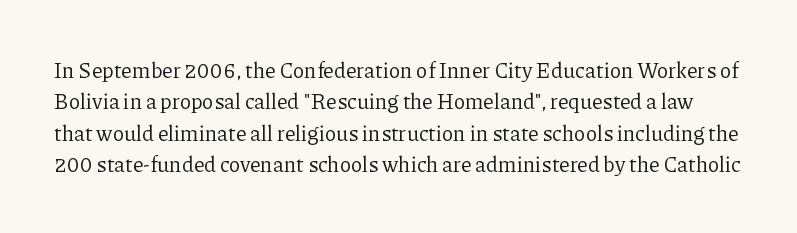
The image shows 21 px text type, upright; set normal line spacing (1.49x), normal letter spacing, not underlined.
